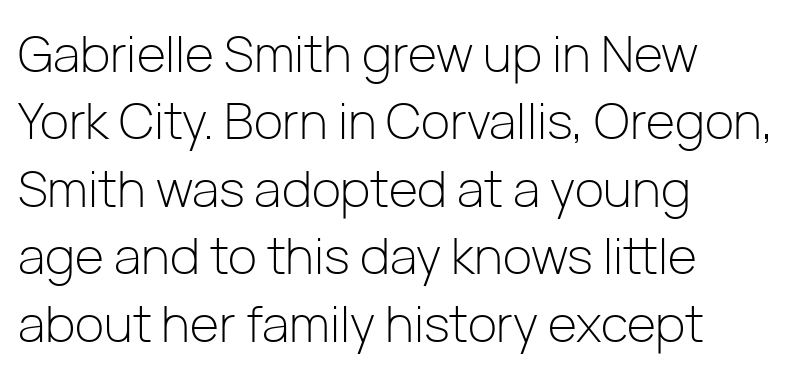
{"serif": "no", "italic": "no", "bold": "no", "weight": "light", "width": "normal", "stroke_contrast": "low", "x_height": "medium", "monospaced": "no", "underline": "no", "align": "left", "line_spacing": "normal", "line_spacing_ratio": 1.35, "letter_spacing": "normal", "letter_spacing_em": 0.0, "glyph_px": 50}
